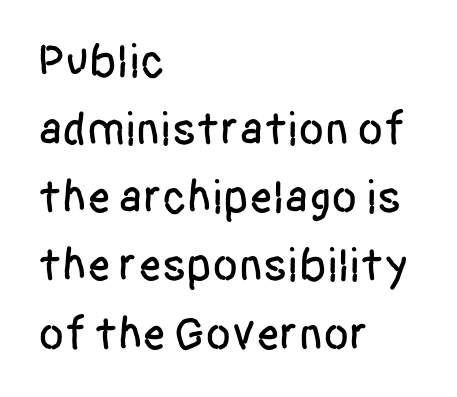
The image shows 47 px condensed sans-serif type, upright; set left-aligned, normal line spacing (1.45x), normal letter spacing, not underlined; low stroke contrast and a large x-height.
